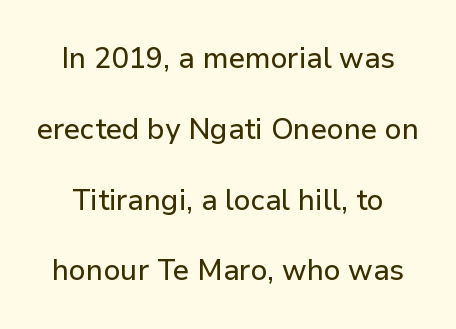
Here the designer chose a conventional face with non-uniform glyph widths. Grotesque or geometric, the face here clearly has no serifs. Short note: letters normally spaced. Widely set lines give the paragraph a tall, airy silhouette.
